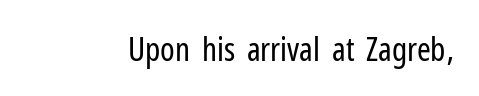
If you drew a line through each stem, it would be perfectly vertical. No feet cap the strokes, marking this as sans-serif type. The space beneath each line is pristine and unruled. The letters sit at their default tracking, neither squeezed nor spread. Varying glyph widths throughout — classic text-font behaviour. Stems here are at most as thick as an everyday book face.
